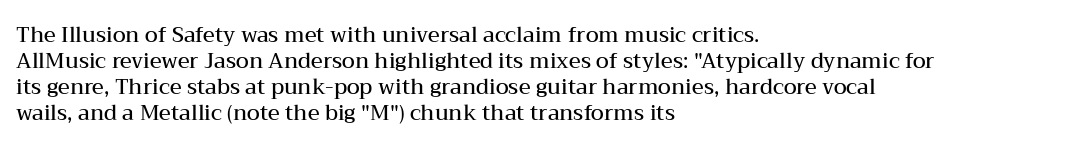
{"italic": "no", "bold": "semi", "underline": "no", "align": "left", "line_spacing_ratio": 1.24, "letter_spacing": "normal", "letter_spacing_em": 0.0, "glyph_px": 21}
